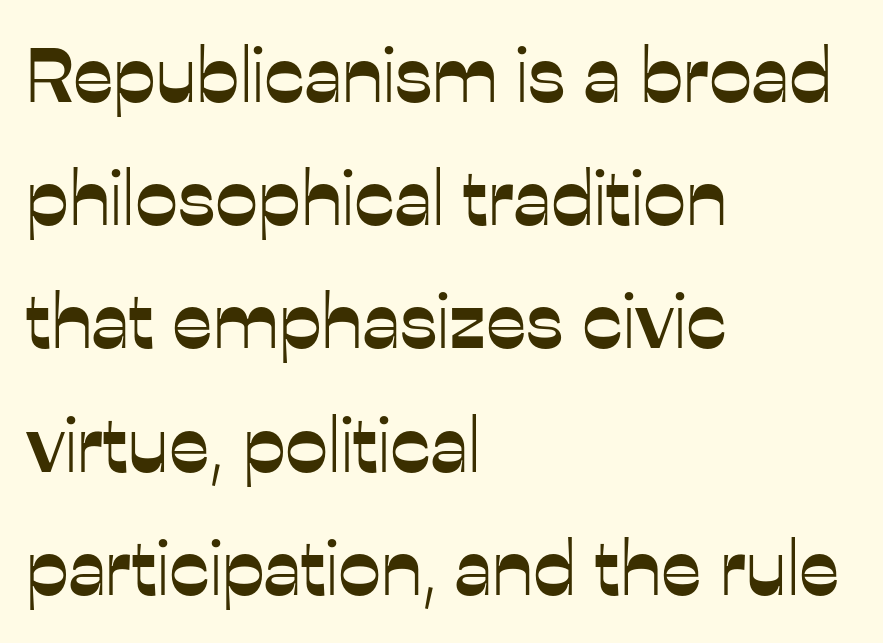
Typeset ragged right — the left edge is the straight one. Letters rest on an invisible, unmarked baseline. Character widths vary here, with narrow letters taking less room than wide ones. Italic: no, the glyphs are upright roman.
